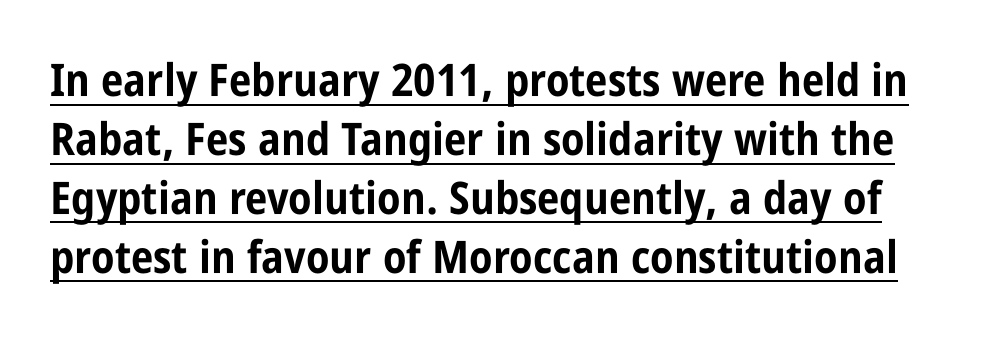
Q: Is the text bold? A: Yes.
Q: Is the text italic (slanted)? A: No, it is upright.
Q: Is the typeface a serif or a sans-serif typeface? A: Sans-serif.
Q: Is the text underlined? A: Yes.
Q: Is the spacing between letters normal or unusually wide? A: Normal.
Q: Is the spacing between lines tight, normal or loose? A: Normal.
Q: Width (condensed, normal, or wide)? A: Condensed.
Q: Stroke contrast? A: Low.
Q: x-height? A: Large.
Q: Monospaced? A: No.
